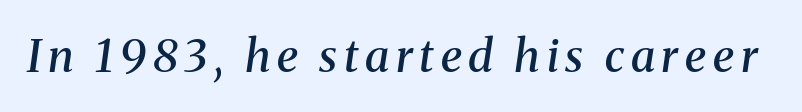
Q: Is the text bold? A: Semi-bold.
Q: Is the text italic (slanted)? A: Yes, it leans right by about 8 degrees.
Q: Is the typeface a serif or a sans-serif typeface? A: Serif.
Q: Is the text underlined? A: No.
Q: Width (condensed, normal, or wide)? A: Normal.
Q: Stroke contrast? A: Medium.
Q: x-height? A: Medium.
Q: Monospaced? A: No.
